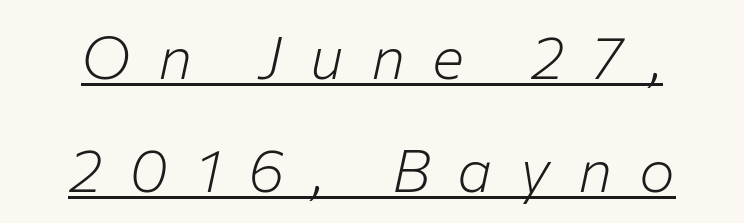
The image shows 60 px light type, italic (leaning right); set line spacing 1.89x, unusually wide letter spacing (+0.46 em), underlined; low stroke contrast and a medium x-height.
